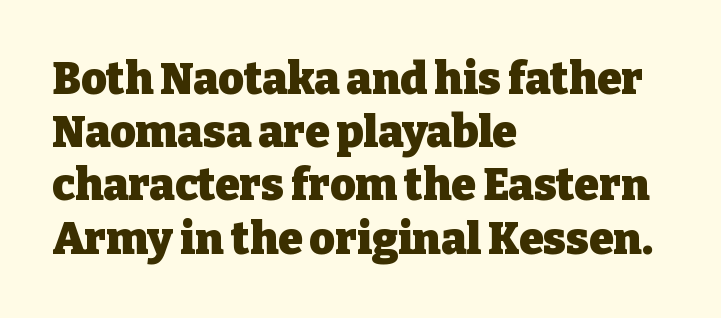
The image shows 44 px heavy serif type, upright; set left-aligned, line spacing 1.21x, normal letter spacing, not underlined; low stroke contrast and a medium x-height.
